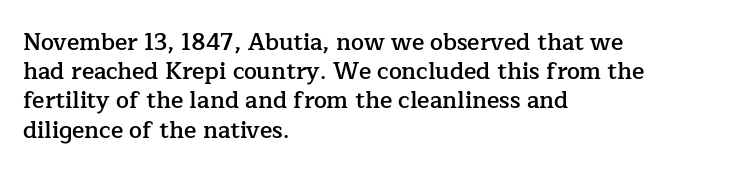
Every row of glyphs begins at an identical x-position on the left. Quick note: not italic, upright. A typesetter would call this zero additional tracking. Check under the words: just untouched page.
